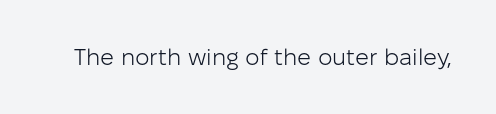
The type is set solid horizontally, with unmodified tracking. Words float on clear page, feet unadorned. A quiet, ordinary-to-light weight characterises the typeface. The type sits square on the baseline with zero lean.
